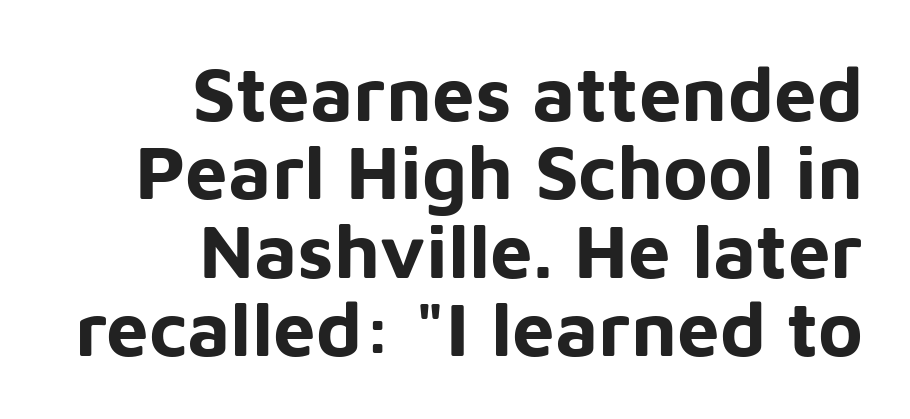
The image shows 76 px bold sans-serif type, upright; set right-aligned, tight line spacing (1.03x), normal letter spacing, not underlined; low stroke contrast and a medium x-height.
